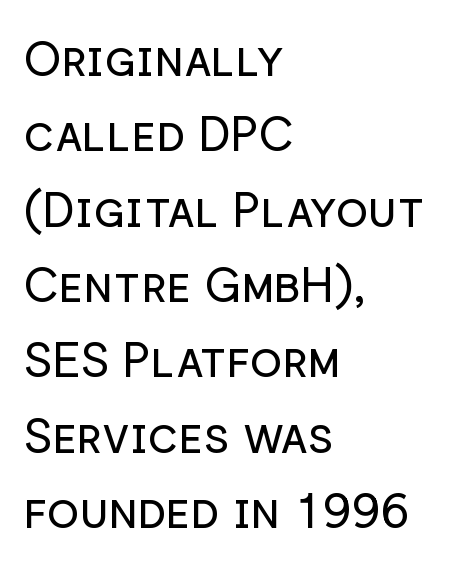
The image shows 48 px regular-weight sans-serif type, upright; set left-aligned, normal line spacing (1.57x), normal letter spacing, not underlined; low stroke contrast and a medium x-height.
